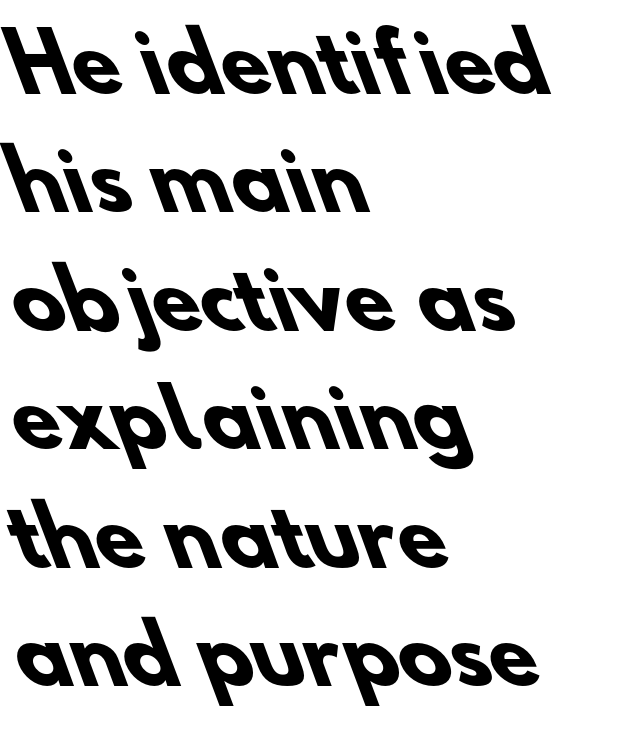
Q: Is the text bold? A: Yes.
Q: Is the typeface a serif or a sans-serif typeface? A: Sans-serif.
Q: Is the text underlined? A: No.
Q: How is the paragraph aligned? A: Left-aligned.
Q: Is the spacing between letters normal or unusually wide? A: Normal.
Q: Is the spacing between lines tight, normal or loose? A: Normal.
Q: Width (condensed, normal, or wide)? A: Normal.
Q: Stroke contrast? A: Low.
Q: x-height? A: Small.
Q: Monospaced? A: No.
